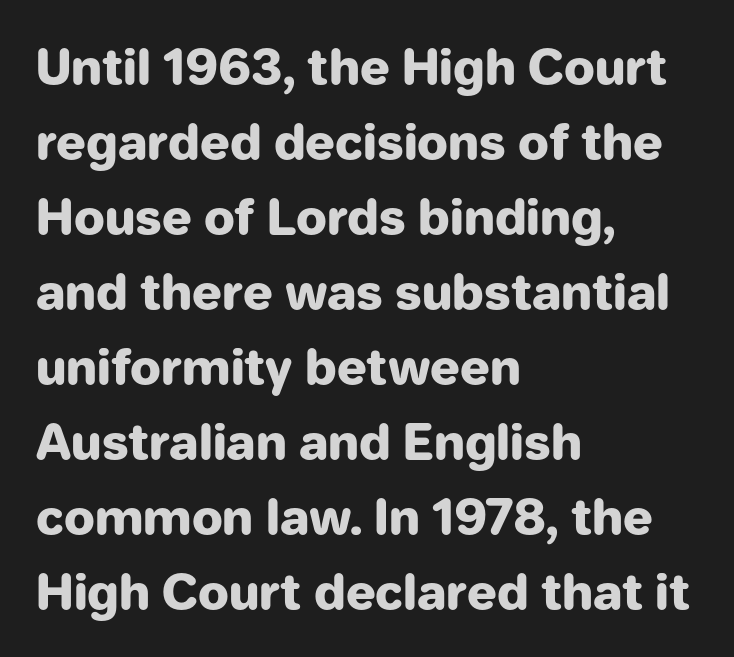
Q: Is the text bold? A: Yes.
Q: Is the text italic (slanted)? A: No, it is upright.
Q: Is the typeface a serif or a sans-serif typeface? A: Sans-serif.
Q: Is the text underlined? A: No.
Q: How is the paragraph aligned? A: Left-aligned.
Q: Is the spacing between letters normal or unusually wide? A: Normal.
Q: Is the spacing between lines tight, normal or loose? A: Normal.
Q: Width (condensed, normal, or wide)? A: Normal.
Q: Stroke contrast? A: Low.
Q: x-height? A: Medium.
Q: Monospaced? A: No.
